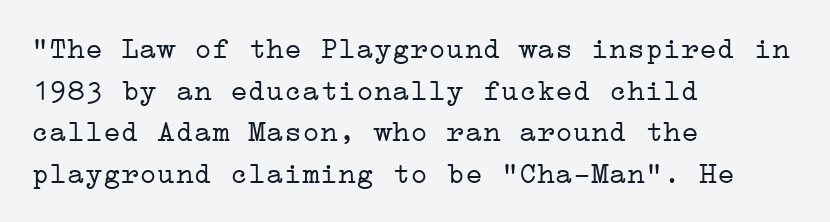
Clear beneath every line of the passage. The lines in this sample share a left origin and differ only in where they stop. The rendering shows small feet on the letterforms — a serif design. Do the letters lean? They stand straight.
